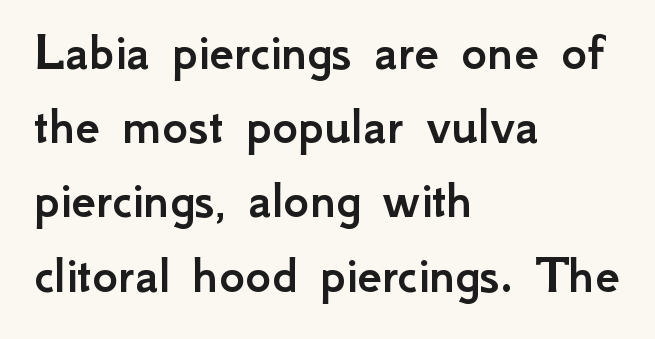
This rendering leaves character spacing at its baseline value. Note: no serifs on the glyphs. Plain, unruled lines of type. The designer left line spacing at the default. This sample has the flowing, uneven cadence of proportional lettering.
